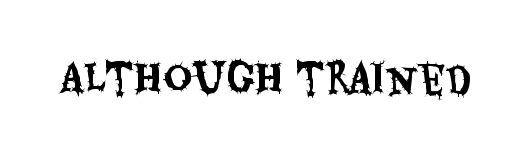
{"serif": "no", "italic": "no", "width": "condensed", "stroke_contrast": "medium", "x_height": "large", "monospaced": "no", "underline": "no", "letter_spacing": "normal", "letter_spacing_em": 0.0, "glyph_px": 39}
